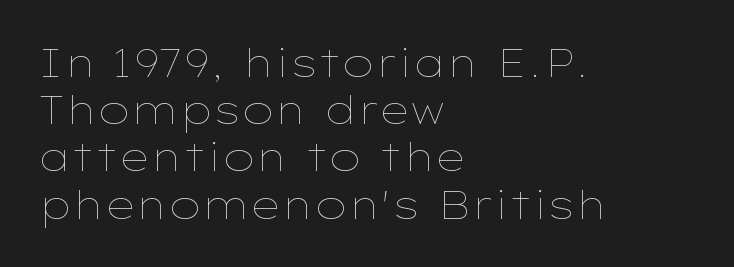
The image shows 39 px thin, wide type, upright; set left-aligned, line spacing 1.21x, normal letter spacing, not underlined; low stroke contrast and a medium x-height.
